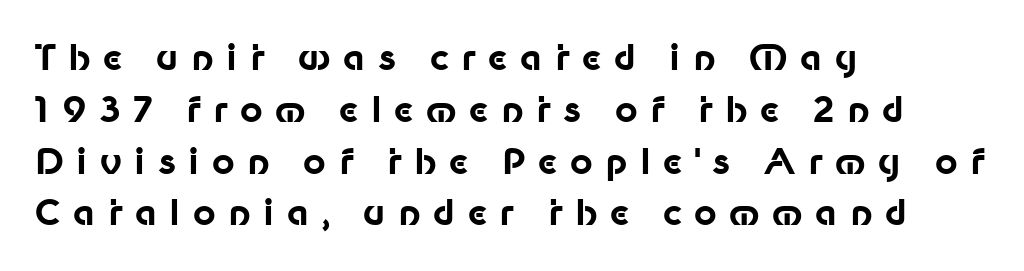
The image shows 35 px bold sans-serif type, upright; set left-aligned, normal line spacing (1.48x), unusually wide letter spacing (+0.36 em), not underlined; low stroke contrast and a medium x-height.
